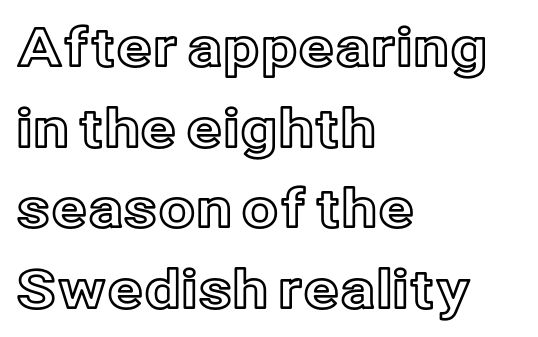
The image shows 53 px text type, upright; set left-aligned, normal line spacing (1.52x), normal letter spacing, not underlined; a medium x-height.
